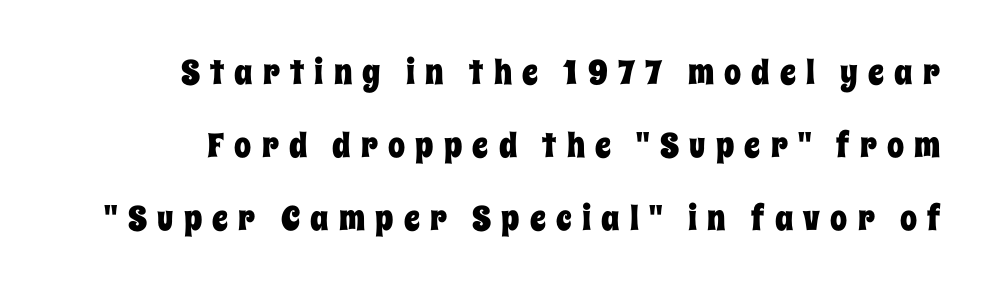
{"italic": "no", "width": "condensed", "stroke_contrast": "low", "x_height": "large", "monospaced": "no", "underline": "no", "line_spacing": "loose", "line_spacing_ratio": 2.14, "letter_spacing": "wide", "letter_spacing_em": 0.3, "glyph_px": 34}
